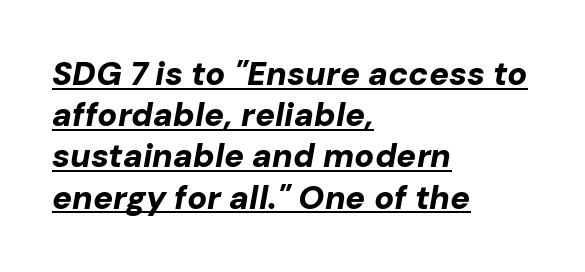
{"italic": "yes", "lean": "right", "slant_degrees": 10, "bold": "yes", "weight": "bold", "width": "normal", "stroke_contrast": "low", "x_height": "medium", "monospaced": "no", "underline": "yes", "align": "left", "line_spacing": "normal", "line_spacing_ratio": 1.25, "letter_spacing": "normal", "letter_spacing_em": 0.0, "glyph_px": 33}
